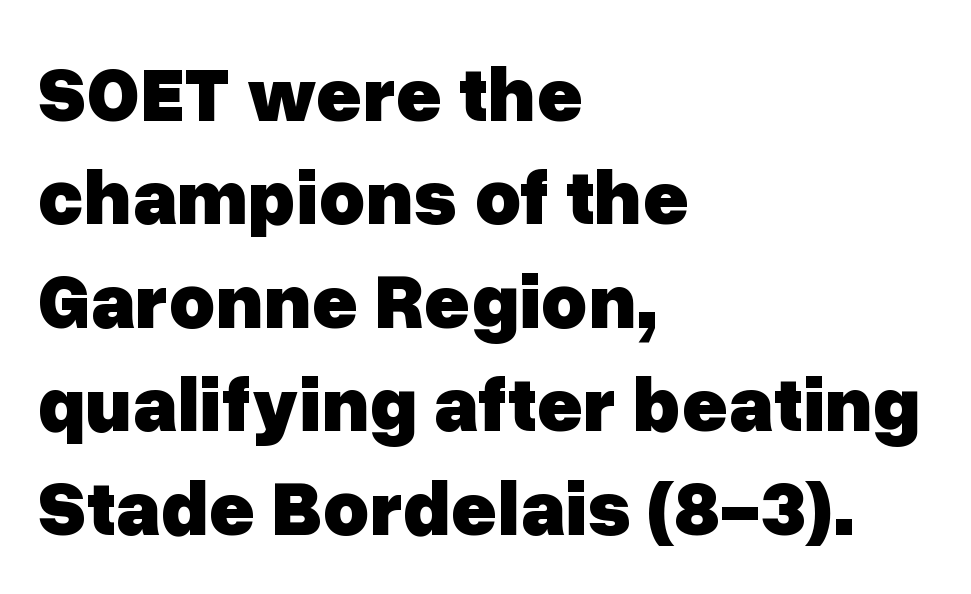
Unlike italic type, these characters show no tilt at all. Any mark beneath the type? The region is blank. Is the type bold? Yes — the strokes are clearly thick and heavy. In terms of letterform style, serifs are entirely absent.
